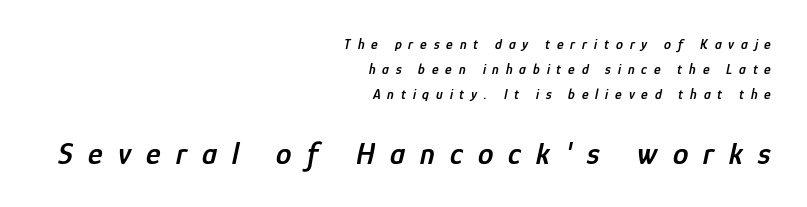
Size hierarchy here favors the trailing block over the leading one. The foot of each line stays bare and open. The passage shown is typed in a proportional face where columns would drift. Compared with typical body copy, the letter spacing here is much looser. The glyphs have the mass of a demibold cut, below bold. The lettering tilts uniformly, giving the passage an italic look.
